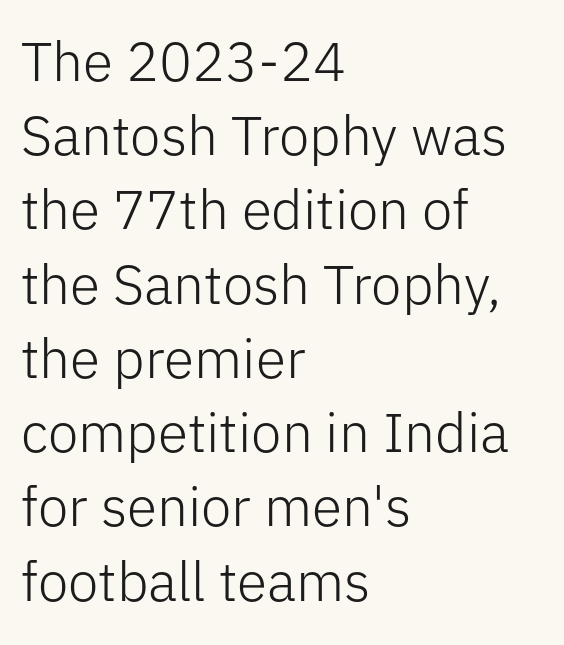
The image shows 55 px light sans-serif type, upright; set left-aligned, normal line spacing (1.35x), normal letter spacing, not underlined; low stroke contrast and a medium x-height.
